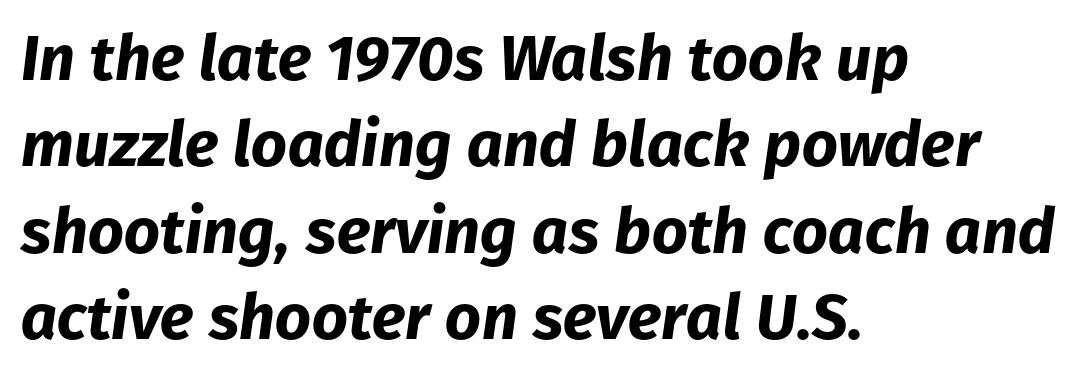
{"italic": "yes", "lean": "right", "slant_degrees": 8, "bold": "yes", "weight": "bold", "width": "normal", "stroke_contrast": "low", "x_height": "medium", "monospaced": "no", "underline": "no", "align": "left", "line_spacing": "normal", "line_spacing_ratio": 1.37, "letter_spacing": "normal", "letter_spacing_em": 0.0, "glyph_px": 63}
